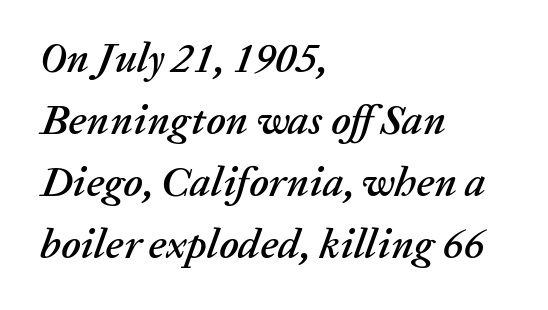
Q: Is the text italic (slanted)? A: Yes, it leans right by about 20 degrees.
Q: Is the text underlined? A: No.
Q: How is the paragraph aligned? A: Left-aligned.
Q: Is the spacing between letters normal or unusually wide? A: Normal.
Q: Is the spacing between lines tight, normal or loose? A: Normal.
Q: Width (condensed, normal, or wide)? A: Normal.
Q: Stroke contrast? A: Low.
Q: x-height? A: Medium.
Q: Monospaced? A: No.
